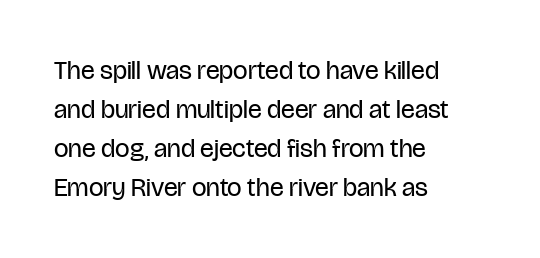
{"italic": "no", "bold": "no", "underline": "no", "align": "left", "line_spacing": "normal", "line_spacing_ratio": 1.5, "letter_spacing": "normal", "letter_spacing_em": 0.0, "glyph_px": 26}
